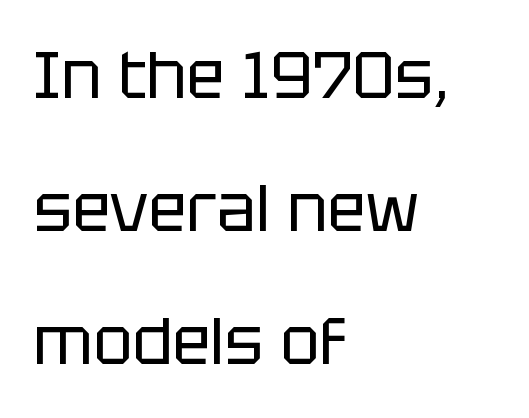
Q: Is the text bold? A: No.
Q: Is the text italic (slanted)? A: No, it is upright.
Q: Is the typeface a serif or a sans-serif typeface? A: Sans-serif.
Q: Is the text underlined? A: No.
Q: How is the paragraph aligned? A: Left-aligned.
Q: Is the spacing between letters normal or unusually wide? A: Normal.
Q: Is the spacing between lines tight, normal or loose? A: Loose.
Q: Width (condensed, normal, or wide)? A: Normal.
Q: Stroke contrast? A: Low.
Q: x-height? A: Large.
Q: Monospaced? A: No.
